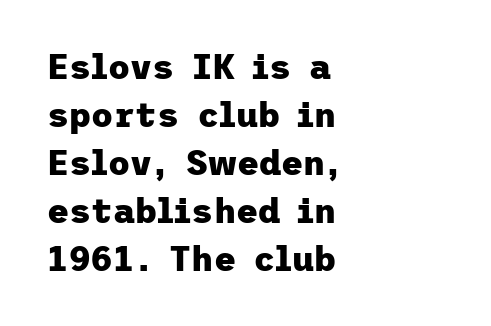
{"serif": "no", "italic": "no", "bold": "yes", "weight": "heavy", "width": "normal", "stroke_contrast": "low", "x_height": "medium", "underline": "no", "align": "left", "line_spacing": "normal", "line_spacing_ratio": 1.41, "letter_spacing": "normal", "letter_spacing_em": 0.0, "glyph_px": 34}
